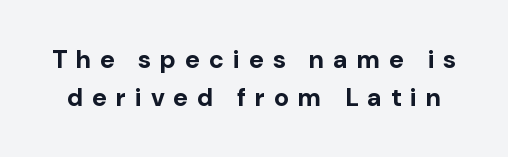
Q: Is the text bold? A: Yes.
Q: Is the text italic (slanted)? A: No, it is upright.
Q: Is the text underlined? A: No.
Q: Is the spacing between letters normal or unusually wide? A: Unusually wide.
Q: Is the spacing between lines tight, normal or loose? A: Normal.
